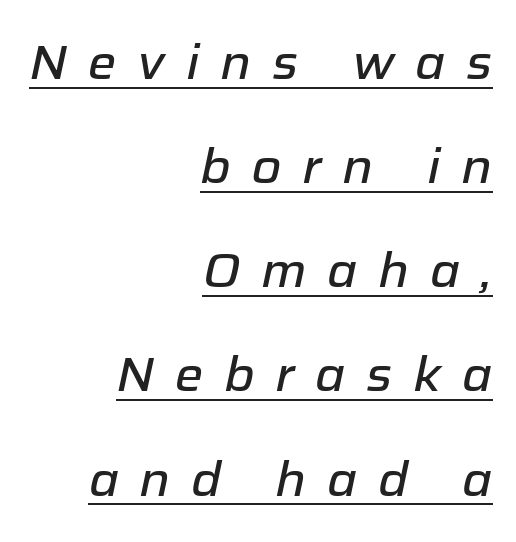
{"italic": "yes", "lean": "right", "slant_degrees": 12, "width": "normal", "stroke_contrast": "low", "x_height": "medium", "monospaced": "no", "underline": "yes", "align": "right", "line_spacing": "loose", "line_spacing_ratio": 2.17, "letter_spacing": "wide", "letter_spacing_em": 0.43, "glyph_px": 48}
